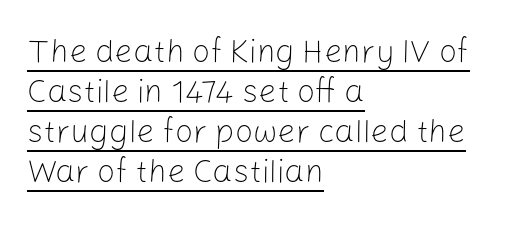
Q: Is the text bold? A: No.
Q: Is the text italic (slanted)? A: No, it is upright.
Q: Is the typeface a serif or a sans-serif typeface? A: Sans-serif.
Q: Is the text underlined? A: Yes.
Q: How is the paragraph aligned? A: Left-aligned.
Q: Is the spacing between letters normal or unusually wide? A: Normal.
Q: Is the spacing between lines tight, normal or loose? A: Normal.
Q: Width (condensed, normal, or wide)? A: Normal.
Q: Stroke contrast? A: Low.
Q: x-height? A: Medium.
Q: Monospaced? A: No.
